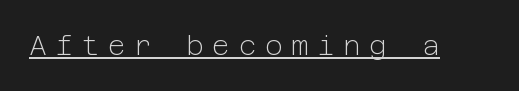
{"italic": "no", "bold": "no", "underline": "yes", "letter_spacing": "wide", "letter_spacing_em": 0.32, "glyph_px": 27}
